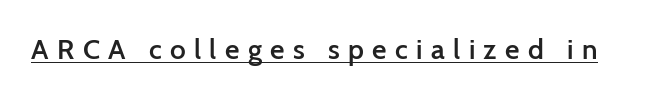
Spacing verdict: proportional, widths tailored to each character. Are there feet on the stems? There aren't — it's a sans. Each line of the rendering has a horizontal stroke beneath the glyphs. The rendering uses a semibold face; strokes are thickened but not to full bold. Posture: straight, roman, zero tilt. Display-style spreading of the glyphs; the letterfit is very open.
